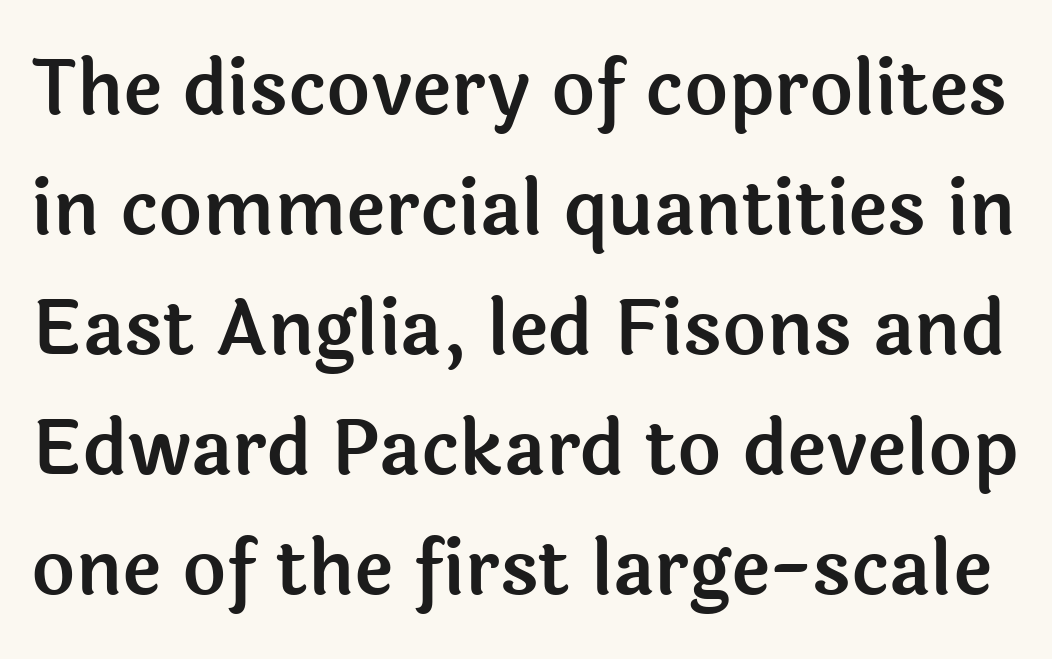
Q: Is the text italic (slanted)? A: No, it is upright.
Q: Is the typeface a serif or a sans-serif typeface? A: Sans-serif.
Q: Is the text underlined? A: No.
Q: Is the spacing between letters normal or unusually wide? A: Normal.
Q: Is the spacing between lines tight, normal or loose? A: Normal.
Q: Width (condensed, normal, or wide)? A: Normal.
Q: x-height? A: Medium.
Q: Monospaced? A: No.
